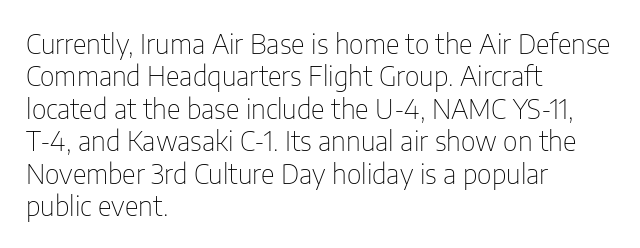
{"italic": "no", "bold": "no", "underline": "no", "align": "left", "line_spacing_ratio": 1.2, "letter_spacing": "normal", "letter_spacing_em": 0.0, "glyph_px": 27}
